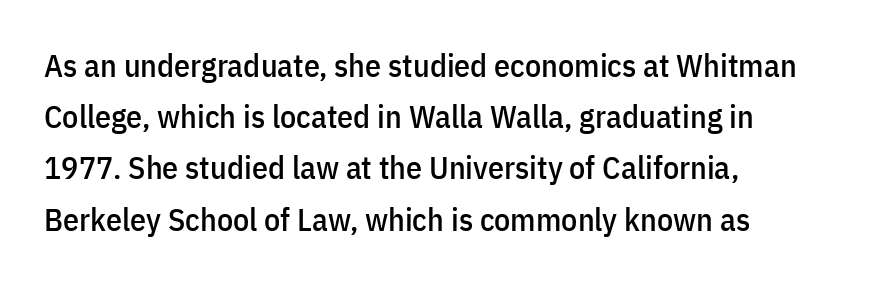
{"serif": "no", "italic": "no", "width": "condensed", "stroke_contrast": "low", "x_height": "medium", "monospaced": "no", "underline": "no", "align": "left", "line_spacing": "normal", "line_spacing_ratio": 1.6, "letter_spacing": "normal", "letter_spacing_em": 0.0, "glyph_px": 32}
